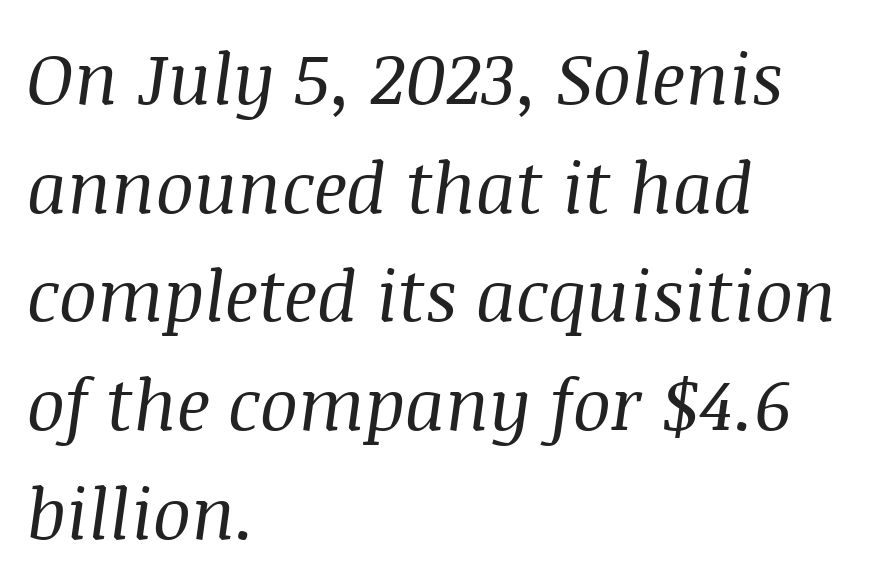
Q: Is the text bold? A: No.
Q: Is the text italic (slanted)? A: Yes, it leans right by about 8 degrees.
Q: Is the typeface a serif or a sans-serif typeface? A: Serif.
Q: Is the text underlined? A: No.
Q: How is the paragraph aligned? A: Left-aligned.
Q: Is the spacing between letters normal or unusually wide? A: Normal.
Q: Is the spacing between lines tight, normal or loose? A: Normal.
Q: Width (condensed, normal, or wide)? A: Normal.
Q: Stroke contrast? A: Medium.
Q: x-height? A: Large.
Q: Monospaced? A: No.
